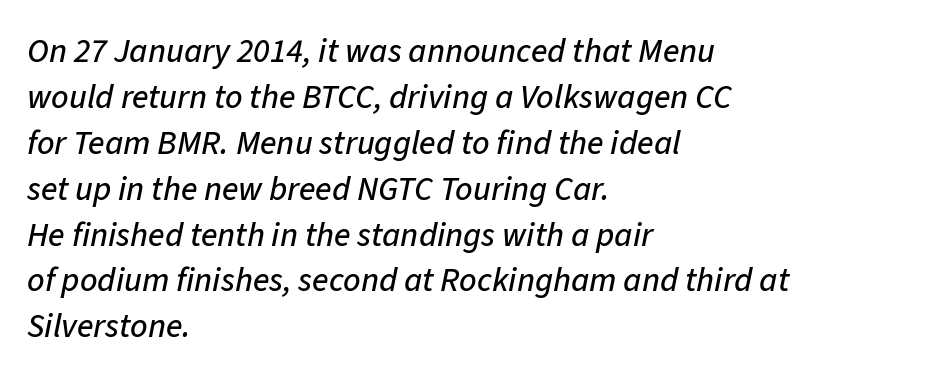
Q: Is the text italic (slanted)? A: Yes, it leans right by about 11 degrees.
Q: Is the text underlined? A: No.
Q: How is the paragraph aligned? A: Left-aligned.
Q: Is the spacing between letters normal or unusually wide? A: Normal.
Q: Is the spacing between lines tight, normal or loose? A: Normal.
Q: Width (condensed, normal, or wide)? A: Normal.
Q: Stroke contrast? A: Low.
Q: x-height? A: Medium.
Q: Monospaced? A: No.
